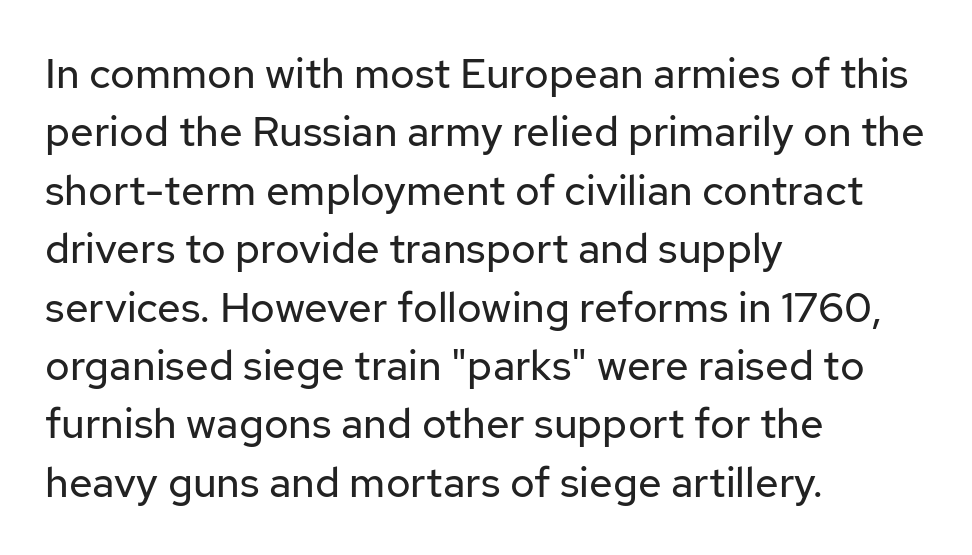
All the whitespace from short lines collects on the right. Observe the ordinary spacing: letters are neighbours, not strangers. Baseline-to-baseline distance is the conventional proportion of letter height. The rendering uses natural spacing where letterforms have individual widths.
